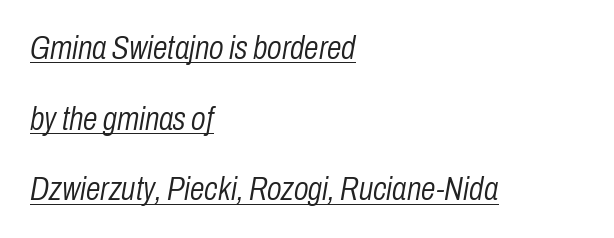
{"italic": "yes", "lean": "right", "slant_degrees": 10, "bold": "no", "weight": "light", "width": "condensed", "stroke_contrast": "low", "x_height": "medium", "monospaced": "no", "underline": "yes", "align": "left", "line_spacing": "loose", "line_spacing_ratio": 2.14, "letter_spacing": "normal", "letter_spacing_em": 0.0, "glyph_px": 33}
